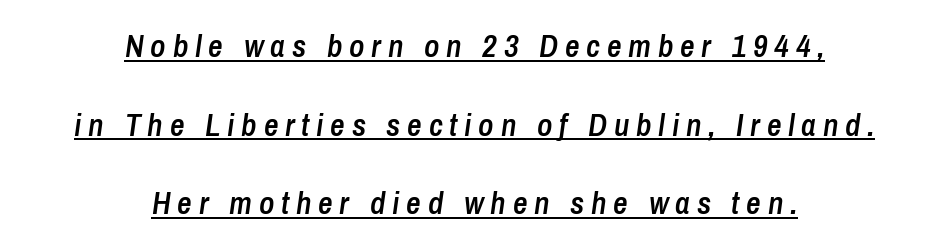
Glance below the letters and you will spot a drawn line. Reading down the column, the eye jumps a long way to each next line. Designer's note — italics engaged. Both edges are ragged and mirror each other, which tells us the setting is centered. Students, this is semibold: more ink than regular, less than bold.
